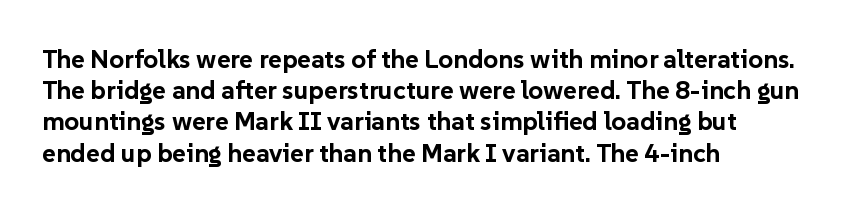
{"italic": "no", "bold": "yes", "underline": "no", "align": "left", "line_spacing_ratio": 1.2, "letter_spacing": "normal", "letter_spacing_em": 0.0, "glyph_px": 26}
